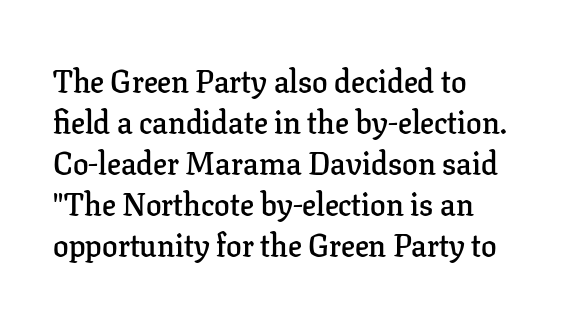
The compositor pushed each line to the left boundary. Whoever set this chose a conventional vertical rhythm. Character widths vary here, with narrow letters taking less room than wide ones. This rendering features lettering with no underline.
